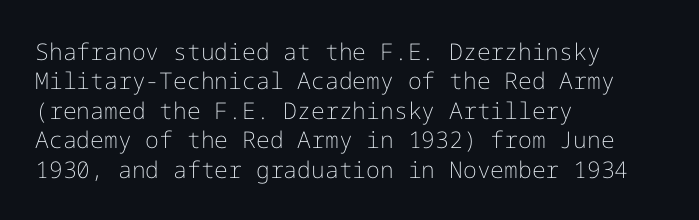
It's the straight-up-and-down kind of type. The face used here is rendered with its standard letterfit. The setting favours the left margin, as ordinary paragraphs usually do. This is not heavy type; no bold has been used. Interline gaps are of average width in this sample.
